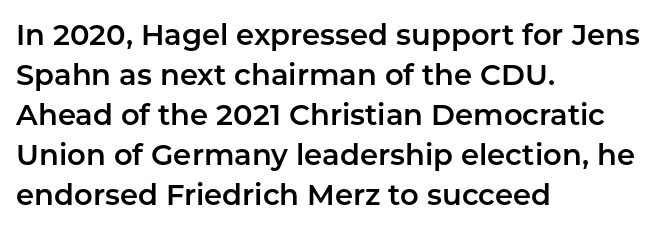
Descenders are the only things crossing below the line. The passage shown is typed in a proportional face where columns would drift. The horizontal fit of the characters is conventional and even. This rendering uses left alignment, leaving the right contour irregular. Regarding leading, the lines here are spaced in the standard way.
